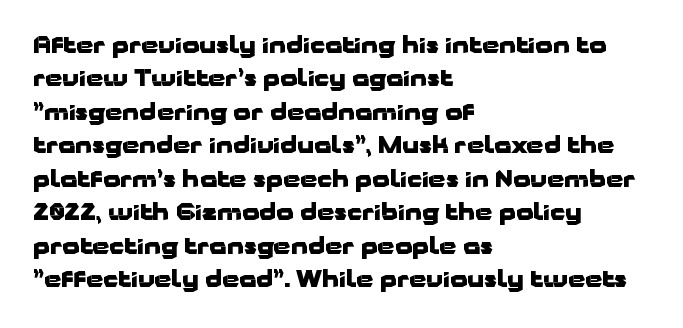
Q: Is the text bold? A: Yes.
Q: Is the text italic (slanted)? A: No, it is upright.
Q: Is the text underlined? A: No.
Q: How is the paragraph aligned? A: Left-aligned.
Q: Is the spacing between letters normal or unusually wide? A: Normal.
Q: Is the spacing between lines tight, normal or loose? A: Normal.
